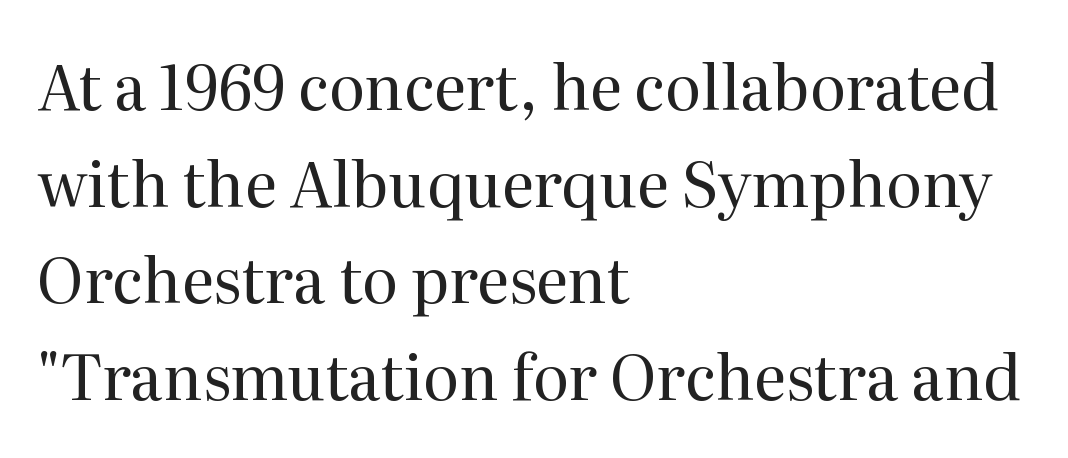
The image shows 62 px regular-weight serif type, upright; set left-aligned, normal line spacing (1.56x), normal letter spacing, not underlined; medium stroke contrast and a medium x-height.
